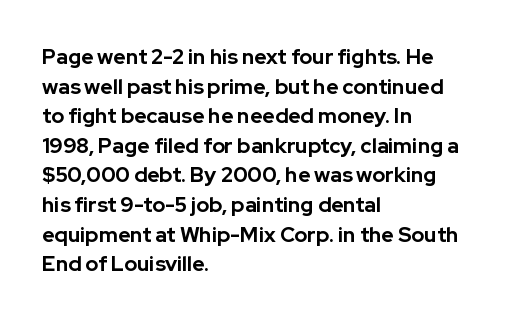
The vertical gap from one line to the next is medium. Beneath every word, the page is bare. Nothing unusual about the tracking: characters are spaced as the font intends. Its strokes are broad and dark, the hallmark of bold type. This sample uses an upright cut, with every glyph sitting square on the baseline. If you drew a ruler down the left edge, every line would touch it.
